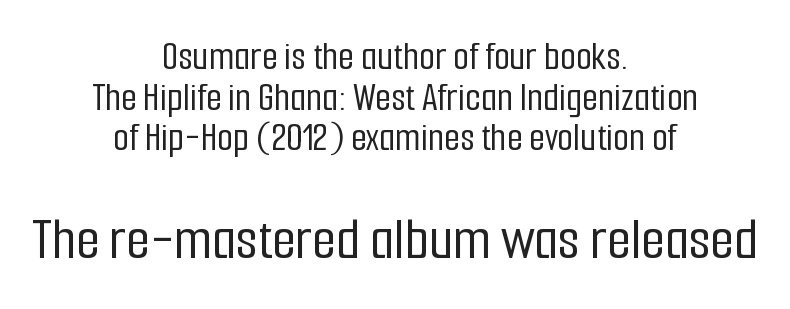
Q: Is the text italic (slanted)? A: No, it is upright.
Q: Is the typeface a serif or a sans-serif typeface? A: Sans-serif.
Q: Is the text underlined? A: No.
Q: How is the paragraph aligned? A: Centered.
Q: Is the spacing between letters normal or unusually wide? A: Normal.
Q: Is the spacing between lines tight, normal or loose? A: Tight.
Q: Which block of text is set in a larger size, the first (top) or the second (bottom)? A: The second (bottom) one.
Q: Width (condensed, normal, or wide)? A: Condensed.
Q: Stroke contrast? A: Low.
Q: x-height? A: Medium.
Q: Monospaced? A: No.
